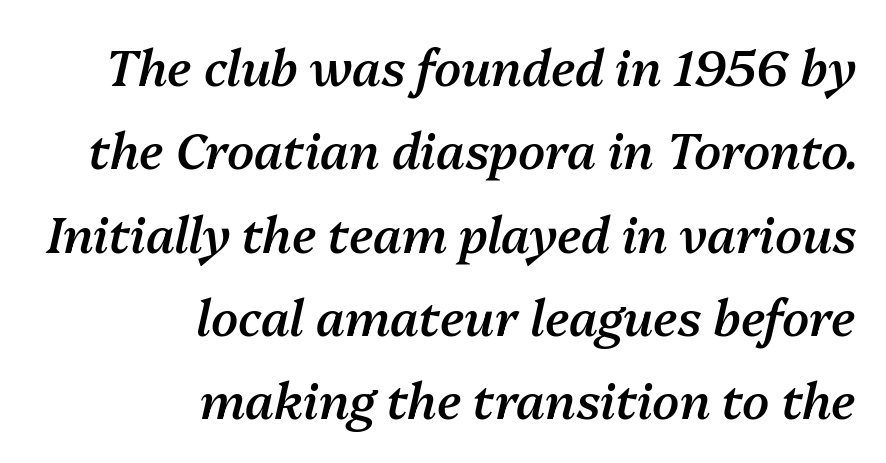
The specimen omits any rule beneath the text block's lines. In terms of posture, this sample is oblique. The rendering keeps characters at their native spacing. Stroke thickness is moderately raised; the sample reads as semibold. You could not count columns in this text — the font is proportionally spaced. The setting favours the right margin, as signatures and pull-quotes sometimes do.
